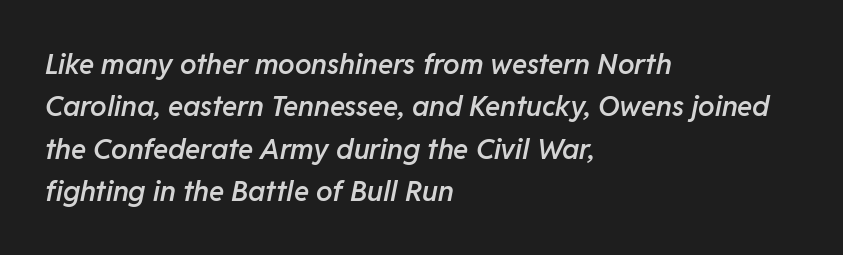
All the whitespace from short lines collects on the right. The specimen reads as italic at a glance. Emphasis by weight is partial: semibold. The lines sit at an ordinary, default distance from one another. Think of a printed novel: that variable character pitch is what you see here.
